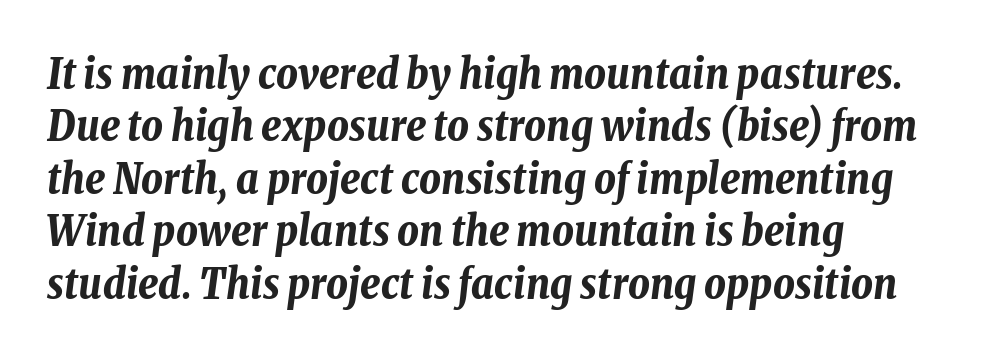
{"italic": "yes", "lean": "right", "slant_degrees": 8, "bold": "yes", "weight": "bold", "width": "condensed", "stroke_contrast": "low", "x_height": "medium", "monospaced": "no", "underline": "no", "align": "left", "line_spacing": "normal", "line_spacing_ratio": 1.25, "letter_spacing": "normal", "letter_spacing_em": 0.0, "glyph_px": 42}
